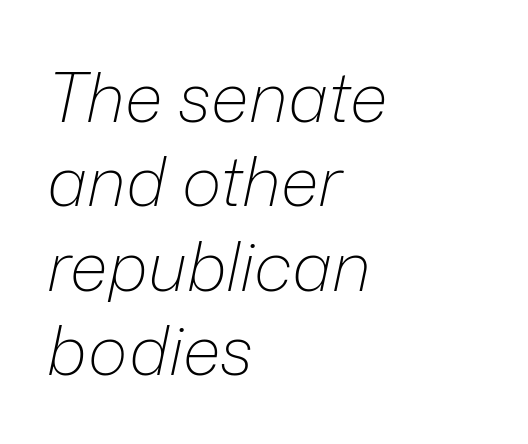
The image shows 68 px light type, italic (leaning right); set left-aligned, line spacing 1.24x, normal letter spacing, not underlined; low stroke contrast and a medium x-height.
